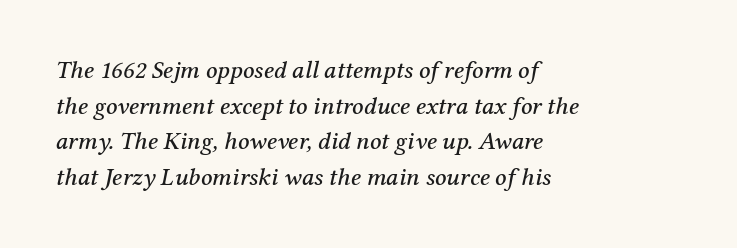
The image shows 25 px text type, italic (leaning right); set left-aligned, normal line spacing (1.43x), normal letter spacing, not underlined.
